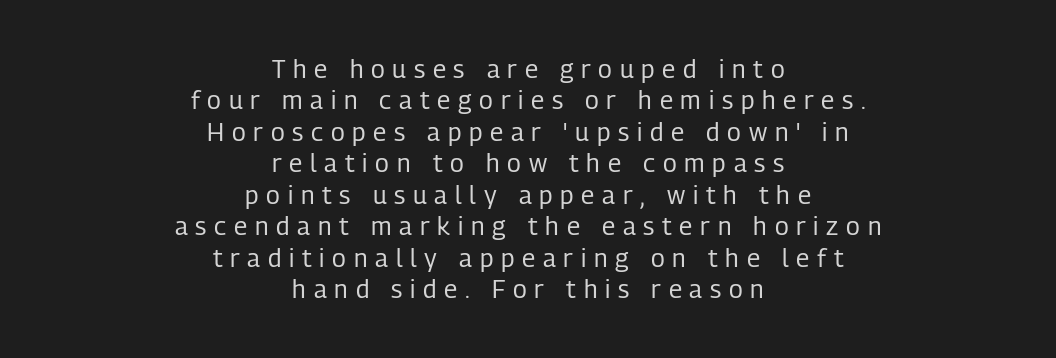
Q: Is the text bold? A: No.
Q: Is the text italic (slanted)? A: No, it is upright.
Q: Is the text underlined? A: No.
Q: How is the paragraph aligned? A: Centered.
Q: Is the spacing between letters normal or unusually wide? A: Unusually wide.
Q: Is the spacing between lines tight, normal or loose? A: Normal.
